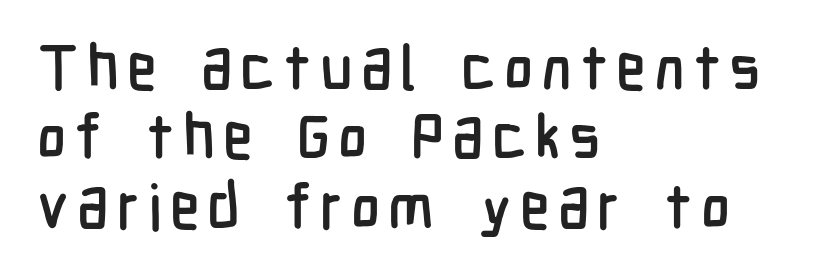
The image shows 62 px condensed sans-serif type, upright; set left-aligned, tight line spacing (1.12x), not underlined; low stroke contrast and a medium x-height.
